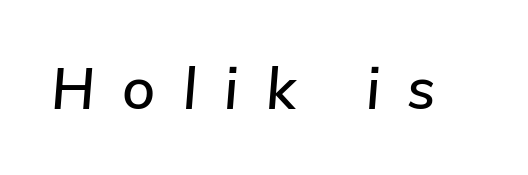
{"italic": "yes", "lean": "right", "slant_degrees": 5, "width": "normal", "stroke_contrast": "low", "x_height": "medium", "monospaced": "no", "underline": "no", "letter_spacing": "wide", "letter_spacing_em": 0.48, "glyph_px": 57}
